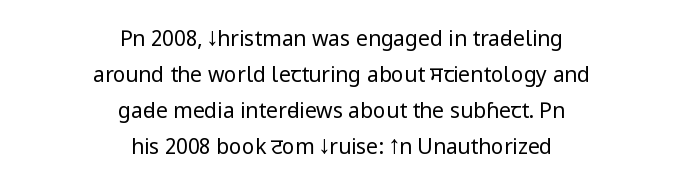
These lines are centered, leaving both edges ragged. The strokes carry an ordinary text weight at most. The passage shown has conventional tracking throughout. A clean baseline with only descenders dipping below it. The specimen reads as upright at a glance.
